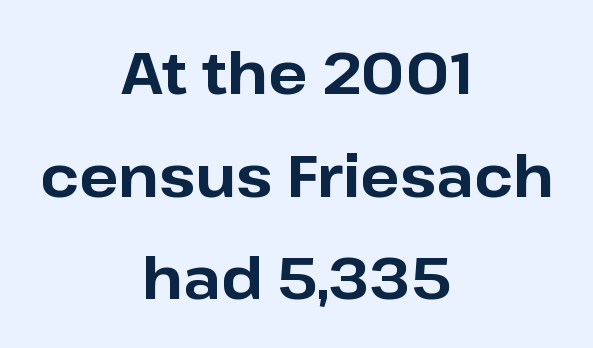
The image shows 58 px bold sans-serif type, upright; set centered, line spacing 1.77x, normal letter spacing, not underlined; low stroke contrast and a medium x-height.
